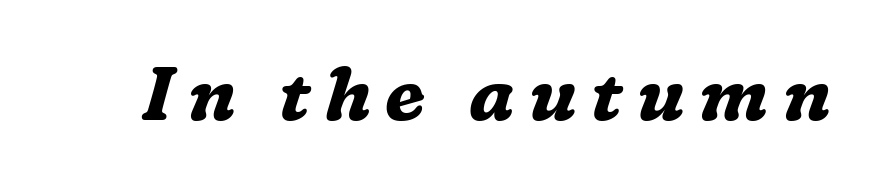
The image shows 75 px bold serif type, italic (leaning right); set not underlined; medium stroke contrast and a medium x-height.
